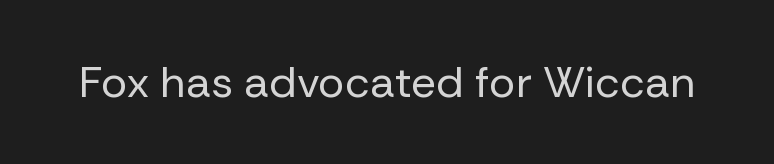
The image shows 44 px regular-weight sans-serif type, upright; set normal letter spacing, not underlined; low stroke contrast and a medium x-height.
